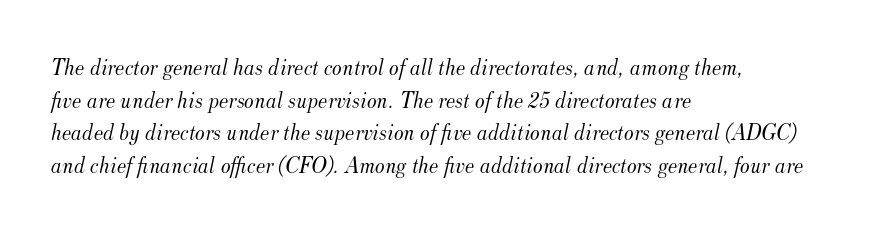
The passage shown is not underscored anywhere. The rag falls on the right side of this text block. Evenly set lines give the paragraph a standard silhouette. The tracking reads as untouched default to a designer's eye. The typesetting does not lean heavy: it is not bold. There's an unmistakable incline to the writing here.
